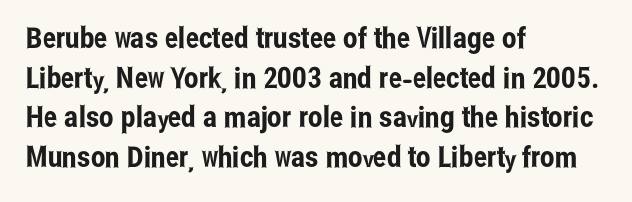
{"serif": "no", "italic": "no", "width": "condensed", "stroke_contrast": "low", "x_height": "medium", "monospaced": "no", "underline": "no", "align": "left", "line_spacing": "normal", "line_spacing_ratio": 1.37, "letter_spacing": "normal", "letter_spacing_em": 0.0, "glyph_px": 29}
